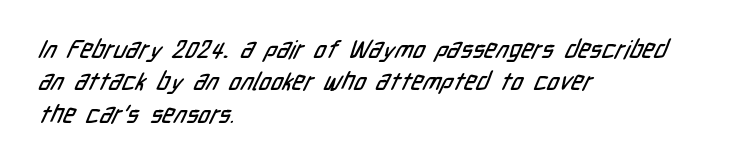
The image shows 25 px text type; set left-aligned, normal line spacing (1.3x), normal letter spacing, not underlined.
